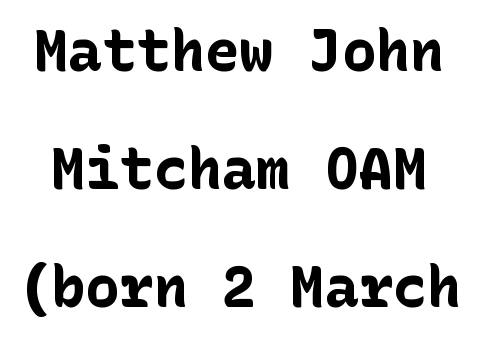
Lines of text with bare space underneath. Whoever set this chose breathing room over compactness in the vertical rhythm. When letters stand straight like this, we call the style roman or upright. No feet cap the strokes, marking this as sans-serif type.
